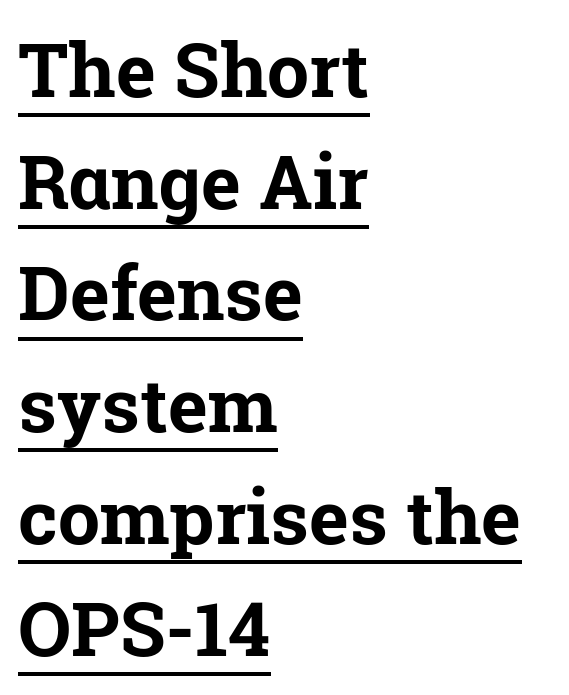
Q: Is the text bold? A: Yes.
Q: Is the text italic (slanted)? A: No, it is upright.
Q: Is the typeface a serif or a sans-serif typeface? A: Serif.
Q: Is the text underlined? A: Yes.
Q: How is the paragraph aligned? A: Left-aligned.
Q: Is the spacing between letters normal or unusually wide? A: Normal.
Q: Is the spacing between lines tight, normal or loose? A: Normal.
Q: Width (condensed, normal, or wide)? A: Normal.
Q: Stroke contrast? A: Low.
Q: x-height? A: Medium.
Q: Monospaced? A: No.
